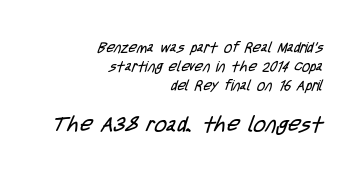
{"bold": "no", "underline": "no", "align": "right", "line_spacing": "normal", "line_spacing_ratio": 1.36, "letter_spacing": "normal", "letter_spacing_em": 0.0, "larger_block": "second", "size_ratio": 1.5, "glyph_px": 21}
